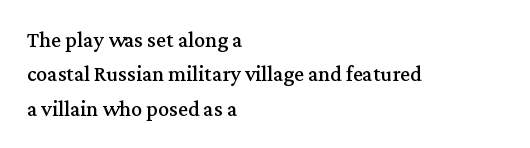
Teacher's note: observe the even left margin — that is flush-left alignment. The passage shown has conventional tracking throughout. It's the straight-up-and-down kind of type. The block of text has a typical density, with ordinary space between rows. The area under the type is left untouched.
